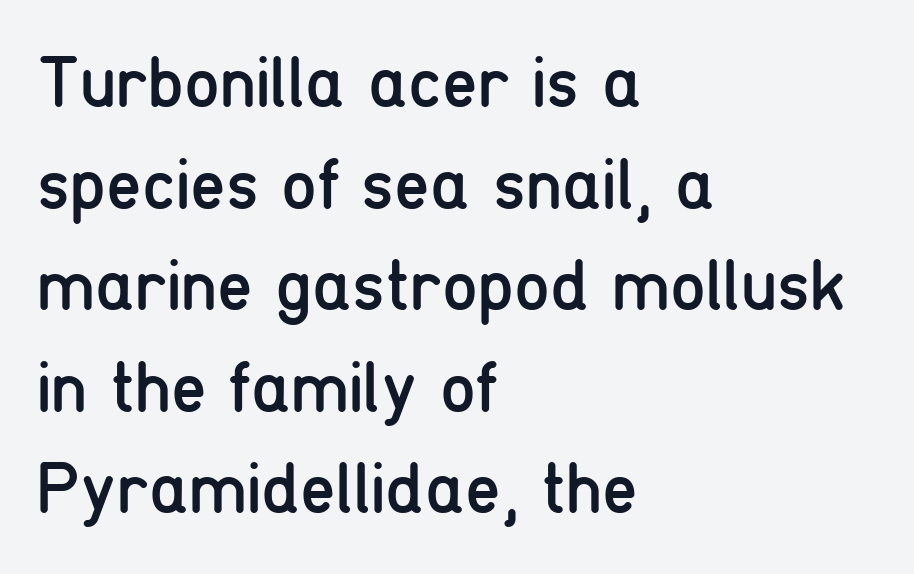
The image shows 72 px regular-weight, condensed sans-serif type, upright; set left-aligned, normal line spacing (1.41x), normal letter spacing, not underlined; low stroke contrast and a medium x-height.
